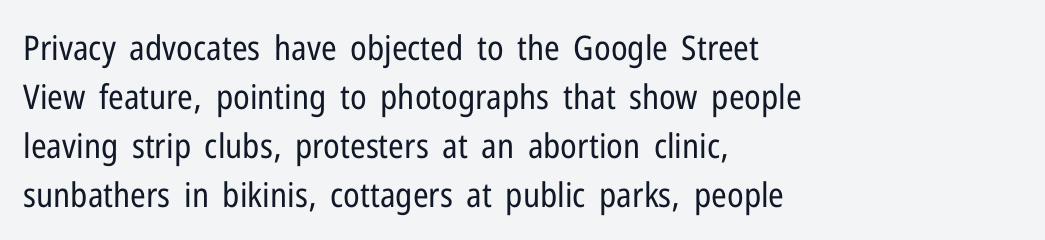
Q: Is the text bold? A: No.
Q: Is the text italic (slanted)? A: No, it is upright.
Q: Is the typeface a serif or a sans-serif typeface? A: Sans-serif.
Q: Is the text underlined? A: No.
Q: How is the paragraph aligned? A: Left-aligned.
Q: Is the spacing between letters normal or unusually wide? A: Normal.
Q: Is the spacing between lines tight, normal or loose? A: Normal.
Q: Width (condensed, normal, or wide)? A: Condensed.
Q: Stroke contrast? A: Low.
Q: x-height? A: Medium.
Q: Monospaced? A: No.
